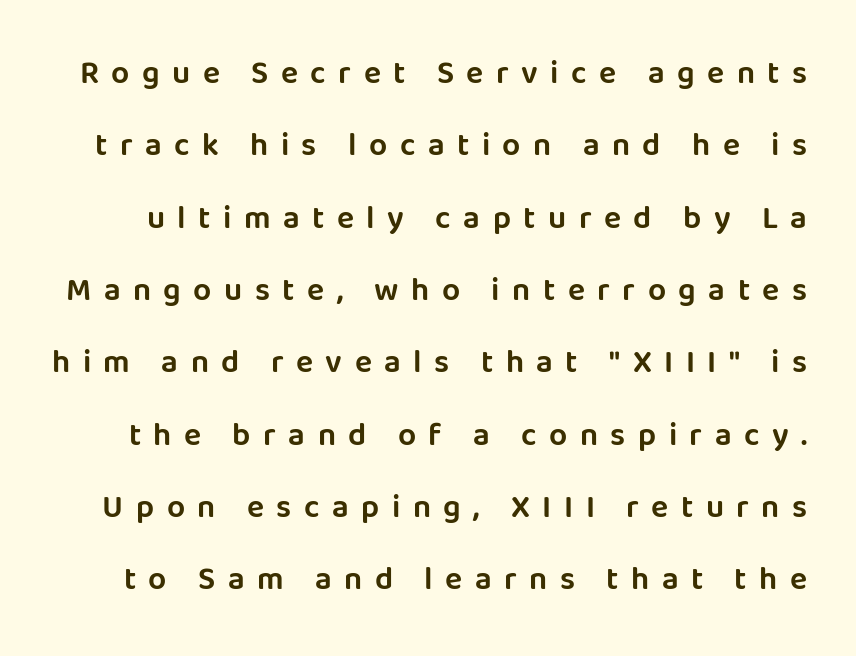
Q: Is the text italic (slanted)? A: No, it is upright.
Q: Is the typeface a serif or a sans-serif typeface? A: Sans-serif.
Q: Is the text underlined? A: No.
Q: Is the spacing between letters normal or unusually wide? A: Unusually wide.
Q: Is the spacing between lines tight, normal or loose? A: Loose.
Q: Width (condensed, normal, or wide)? A: Normal.
Q: Stroke contrast? A: Low.
Q: x-height? A: Large.
Q: Monospaced? A: No.
